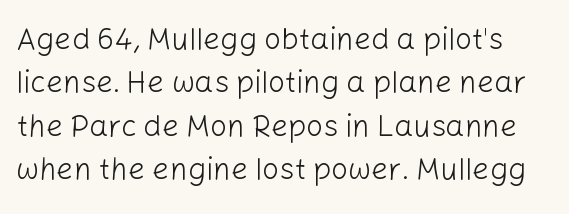
Q: Is the text bold? A: No.
Q: Is the text italic (slanted)? A: No, it is upright.
Q: Is the typeface a serif or a sans-serif typeface? A: Sans-serif.
Q: Is the text underlined? A: No.
Q: Is the spacing between letters normal or unusually wide? A: Normal.
Q: Is the spacing between lines tight, normal or loose? A: Normal.
Q: Width (condensed, normal, or wide)? A: Normal.
Q: Stroke contrast? A: Low.
Q: x-height? A: Medium.
Q: Monospaced? A: No.
